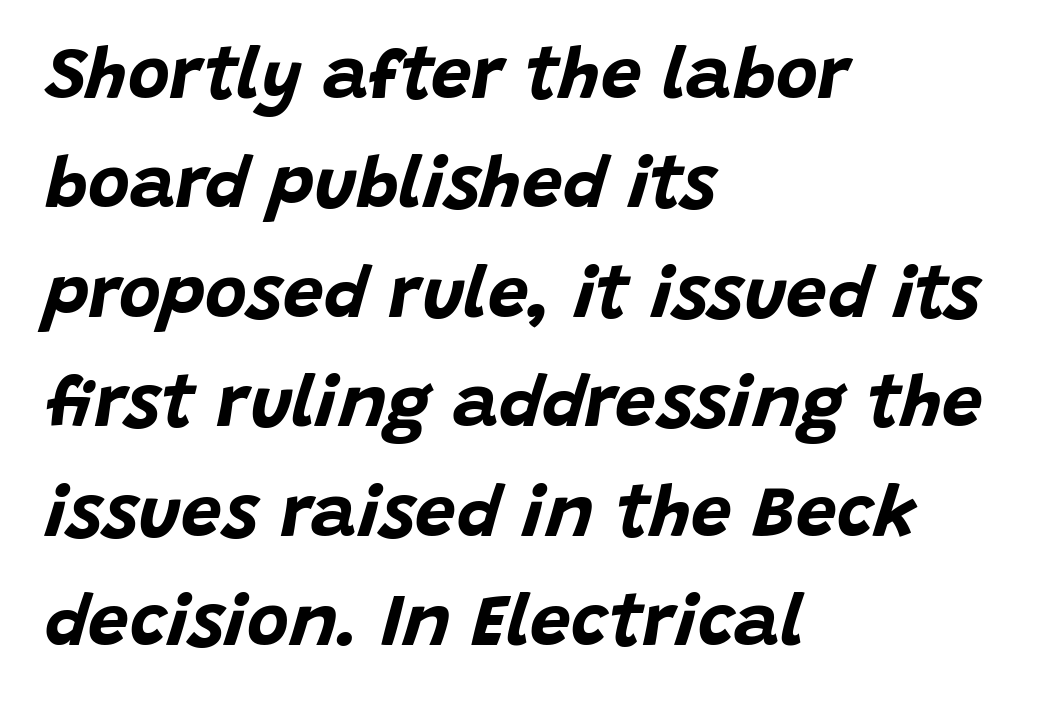
The image shows 72 px bold type, italic (leaning right); set left-aligned, normal line spacing (1.52x), normal letter spacing, not underlined; low stroke contrast and a large x-height.
